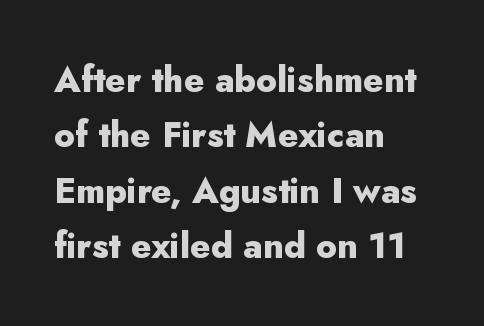
Q: Is the text bold? A: Yes.
Q: Is the text italic (slanted)? A: No, it is upright.
Q: Is the typeface a serif or a sans-serif typeface? A: Sans-serif.
Q: Is the text underlined? A: No.
Q: How is the paragraph aligned? A: Left-aligned.
Q: Is the spacing between letters normal or unusually wide? A: Normal.
Q: Is the spacing between lines tight, normal or loose? A: Normal.
Q: Width (condensed, normal, or wide)? A: Normal.
Q: Stroke contrast? A: Low.
Q: x-height? A: Small.
Q: Monospaced? A: No.
